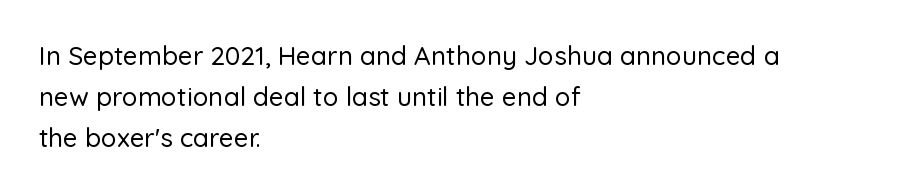
Q: Is the text italic (slanted)? A: No, it is upright.
Q: Is the text underlined? A: No.
Q: How is the paragraph aligned? A: Left-aligned.
Q: Is the spacing between letters normal or unusually wide? A: Normal.
Q: Is the spacing between lines tight, normal or loose? A: Normal.
